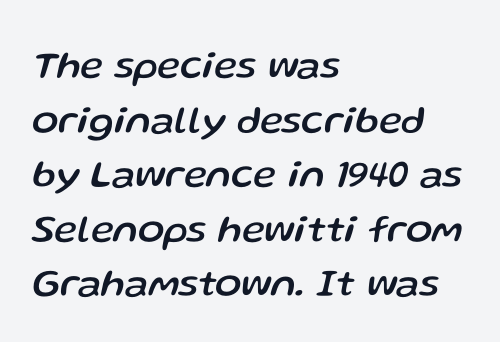
The image shows 39 px text type, italic (leaning right); set left-aligned, normal line spacing (1.4x), normal letter spacing, not underlined; low stroke contrast and a medium x-height.
